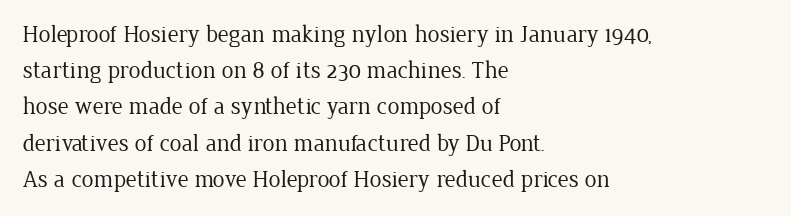
Q: Is the text bold? A: No.
Q: Is the text italic (slanted)? A: No, it is upright.
Q: Is the text underlined? A: No.
Q: How is the paragraph aligned? A: Left-aligned.
Q: Is the spacing between letters normal or unusually wide? A: Normal.
Q: Is the spacing between lines tight, normal or loose? A: Normal.
